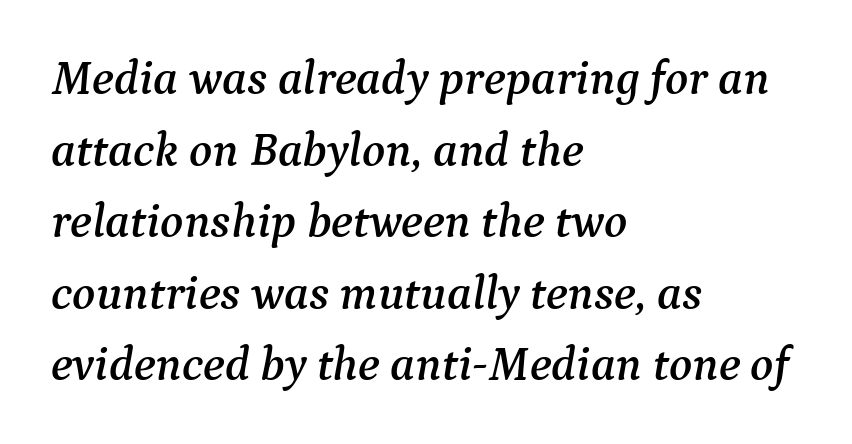
The image shows 48 px serif type, italic (leaning right); set left-aligned, normal line spacing (1.49x), normal letter spacing, not underlined; medium stroke contrast and a medium x-height.
